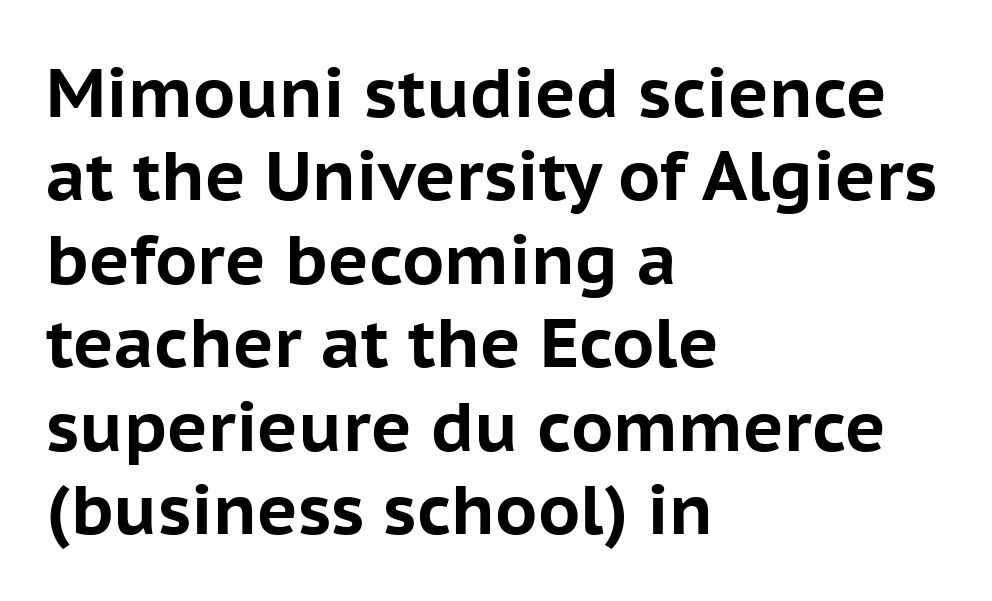
Unmarked baselines from the first word to the last. The paragraph has a hard left edge and a soft right edge. Between one letter and the next there's only the usual sliver of space. Here the designer chose a conventional face with non-uniform glyph widths. Strong, thick strokes mark this as bold type. Typographically, this falls in the sans-serif category.
